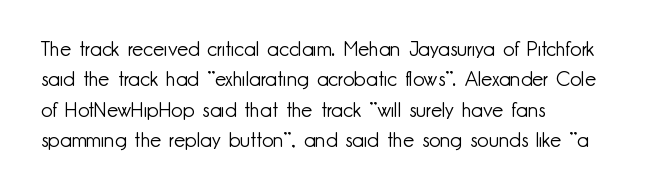
{"italic": "no", "bold": "no", "underline": "no", "align": "left", "line_spacing": "normal", "line_spacing_ratio": 1.52, "letter_spacing": "normal", "letter_spacing_em": 0.0, "glyph_px": 20}
